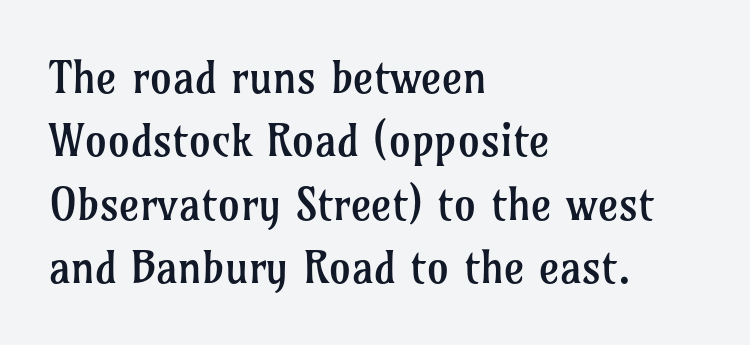
Q: Is the text bold? A: No.
Q: Is the text italic (slanted)? A: No, it is upright.
Q: Is the typeface a serif or a sans-serif typeface? A: Serif.
Q: Is the text underlined? A: No.
Q: How is the paragraph aligned? A: Left-aligned.
Q: Is the spacing between letters normal or unusually wide? A: Normal.
Q: Is the spacing between lines tight, normal or loose? A: Normal.
Q: Width (condensed, normal, or wide)? A: Normal.
Q: Stroke contrast? A: Low.
Q: x-height? A: Medium.
Q: Monospaced? A: No.
